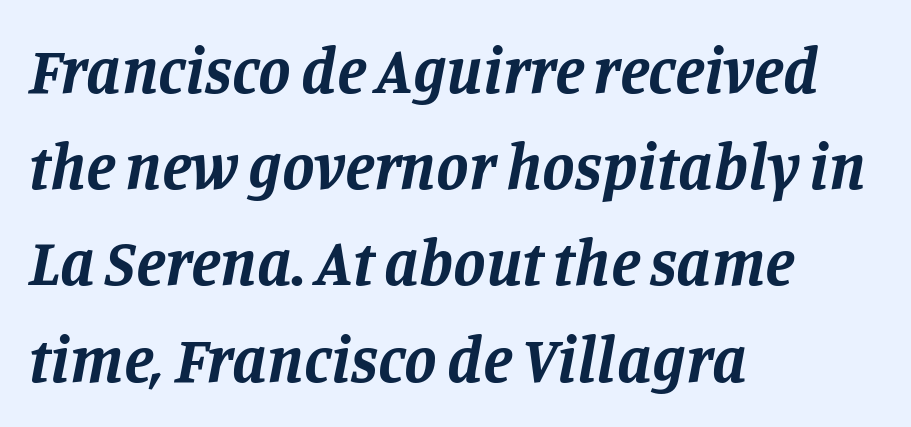
{"serif": "yes", "italic": "yes", "lean": "right", "slant_degrees": 11, "bold": "yes", "weight": "bold", "width": "normal", "stroke_contrast": "low", "x_height": "large", "monospaced": "no", "underline": "no", "align": "left", "line_spacing": "normal", "line_spacing_ratio": 1.48, "letter_spacing": "normal", "letter_spacing_em": 0.0, "glyph_px": 65}
